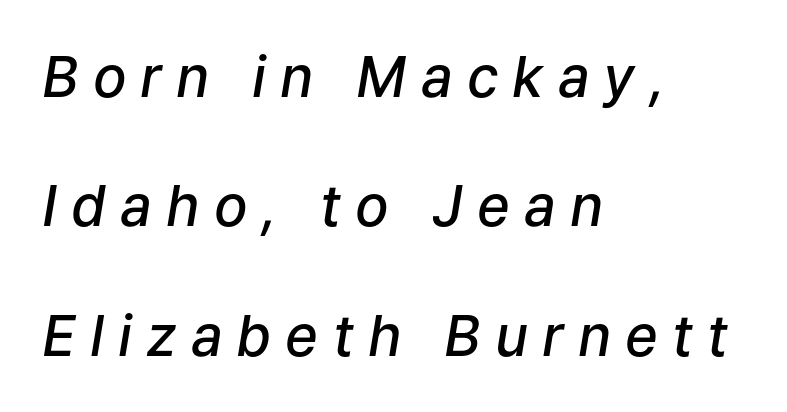
Q: Is the text bold? A: Semi-bold.
Q: Is the text italic (slanted)? A: Yes, it leans right by about 9 degrees.
Q: Is the text underlined? A: No.
Q: How is the paragraph aligned? A: Left-aligned.
Q: Is the spacing between letters normal or unusually wide? A: Unusually wide.
Q: Is the spacing between lines tight, normal or loose? A: Loose.
Q: Width (condensed, normal, or wide)? A: Normal.
Q: Stroke contrast? A: Low.
Q: x-height? A: Medium.
Q: Monospaced? A: No.
